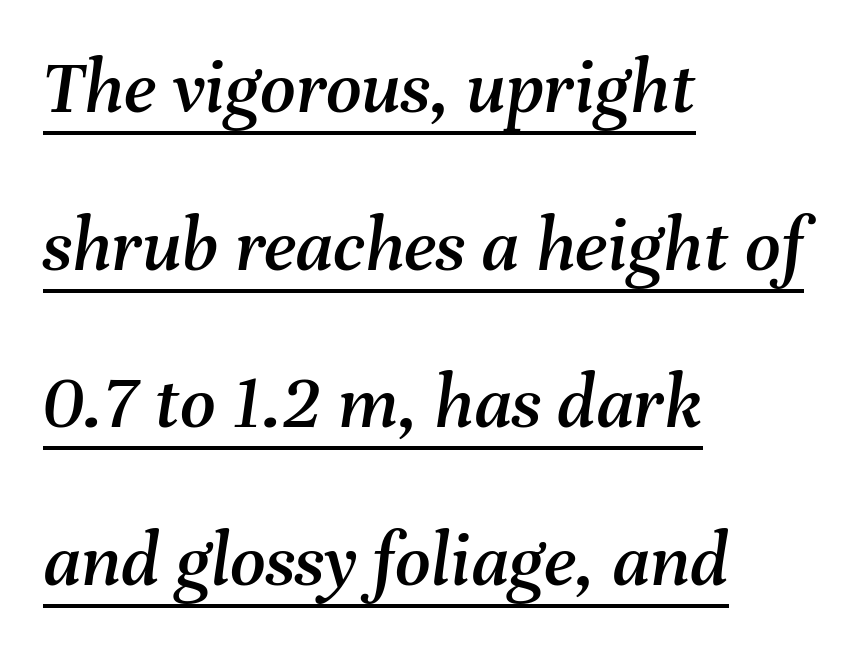
{"italic": "yes", "lean": "right", "slant_degrees": 8, "width": "normal", "stroke_contrast": "medium", "x_height": "medium", "monospaced": "no", "underline": "yes", "align": "left", "line_spacing": "loose", "line_spacing_ratio": 2.02, "letter_spacing": "normal", "letter_spacing_em": 0.0, "glyph_px": 78}
